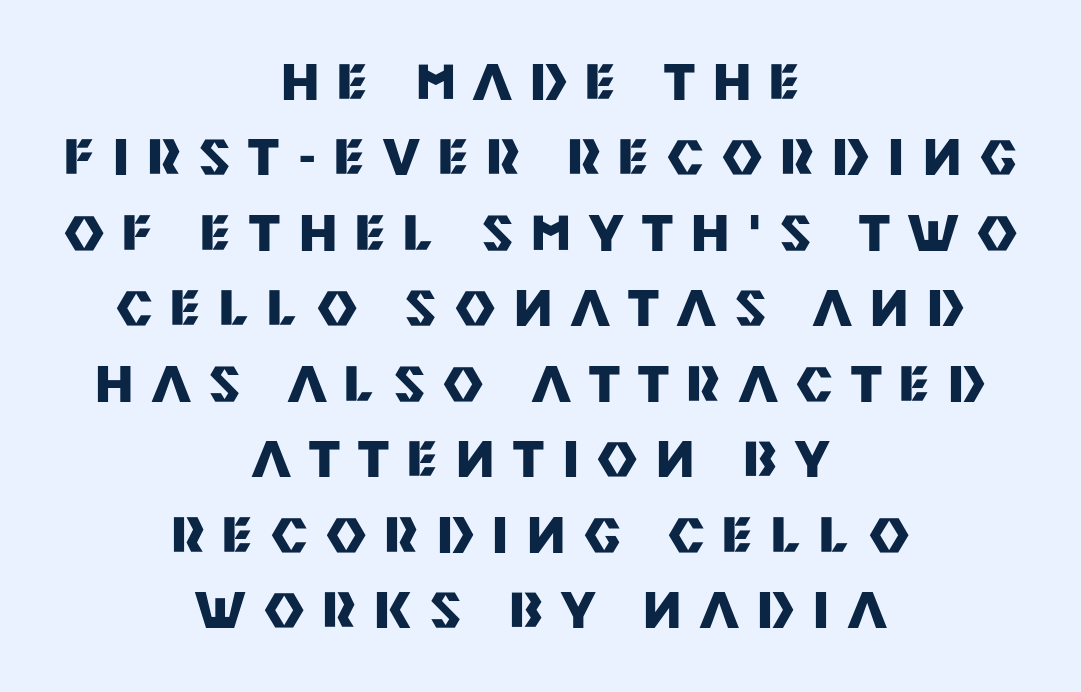
{"serif": "no", "italic": "no", "bold": "yes", "weight": "heavy", "width": "normal", "stroke_contrast": "medium", "x_height": "large", "monospaced": "no", "underline": "no", "align": "center", "line_spacing": "normal", "line_spacing_ratio": 1.54, "letter_spacing": "wide", "letter_spacing_em": 0.38, "glyph_px": 49}
